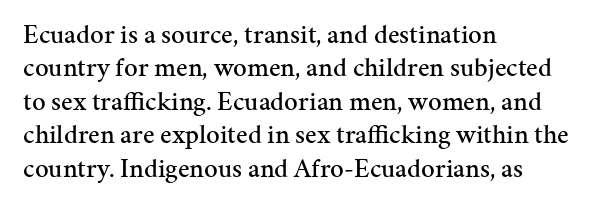
Q: Is the text italic (slanted)? A: No, it is upright.
Q: Is the text underlined? A: No.
Q: How is the paragraph aligned? A: Left-aligned.
Q: Is the spacing between letters normal or unusually wide? A: Normal.
